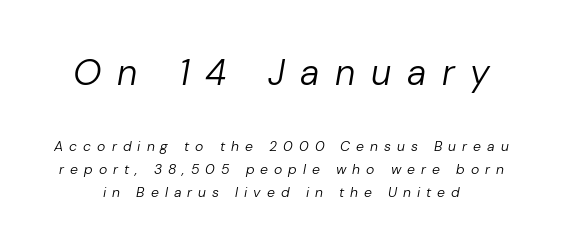
Q: Is the text bold? A: No.
Q: Is the text italic (slanted)? A: Yes, it leans right by about 10 degrees.
Q: Is the text underlined? A: No.
Q: How is the paragraph aligned? A: Centered.
Q: Is the spacing between letters normal or unusually wide? A: Unusually wide.
Q: Is the spacing between lines tight, normal or loose? A: Normal.
Q: Which block of text is set in a larger size, the first (top) or the second (bottom)? A: The first (top) one.
Q: Width (condensed, normal, or wide)? A: Normal.
Q: Stroke contrast? A: Low.
Q: x-height? A: Medium.
Q: Monospaced? A: No.
